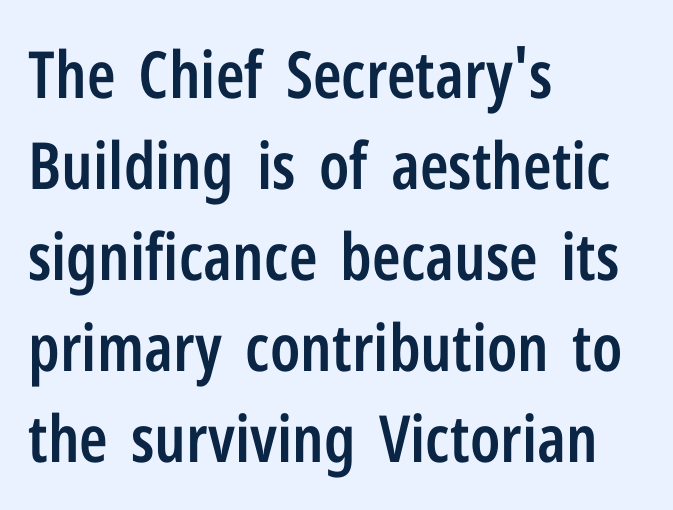
{"serif": "no", "italic": "no", "bold": "semi", "weight": "semibold", "width": "condensed", "stroke_contrast": "low", "x_height": "medium", "monospaced": "no", "underline": "no", "align": "left", "line_spacing": "normal", "line_spacing_ratio": 1.4, "letter_spacing": "normal", "letter_spacing_em": 0.0, "glyph_px": 65}
